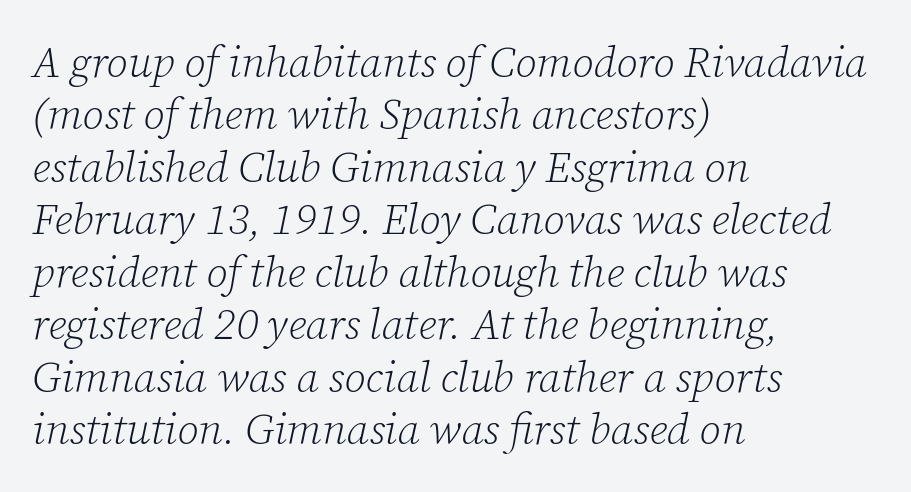
The image shows 43 px light serif type, italic (leaning right); set left-aligned, line spacing 1.22x, normal letter spacing, not underlined; low stroke contrast and a medium x-height.
